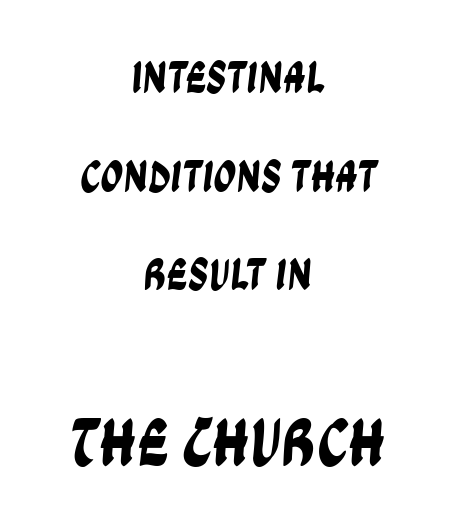
The image shows 68 px condensed sans-serif type; set centered, loose line spacing (2.19x), normal letter spacing, not underlined; the second (bottom) block is 1.51x larger; low stroke contrast and a large x-height.
